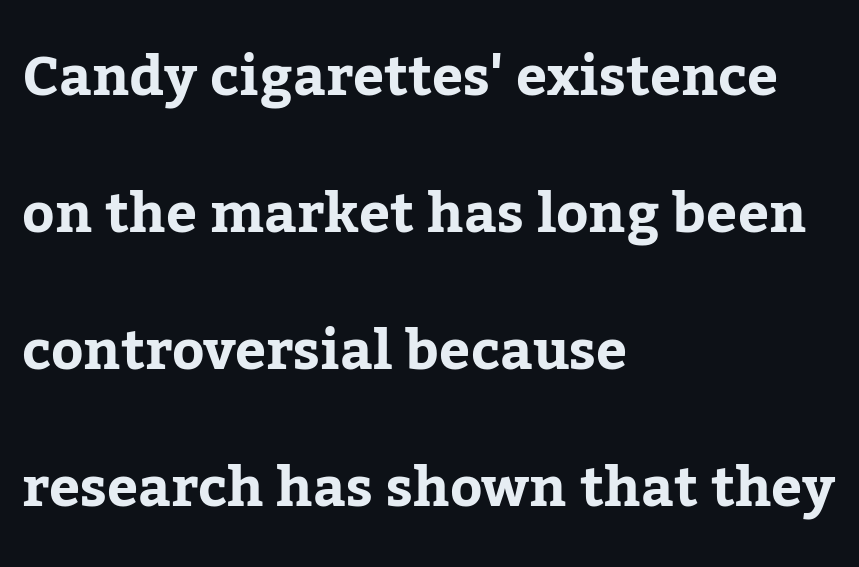
The image shows 55 px bold serif type, upright; set left-aligned, loose line spacing (2.49x), normal letter spacing, not underlined; low stroke contrast and a medium x-height.
